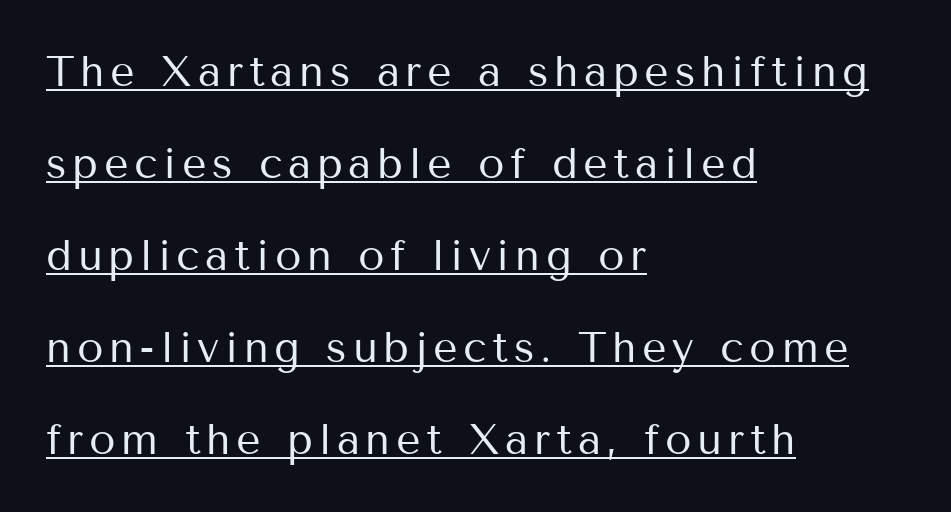
The image shows 43 px regular-weight sans-serif type, upright; set left-aligned, loose line spacing (2.14x), underlined; medium stroke contrast and a medium x-height.
